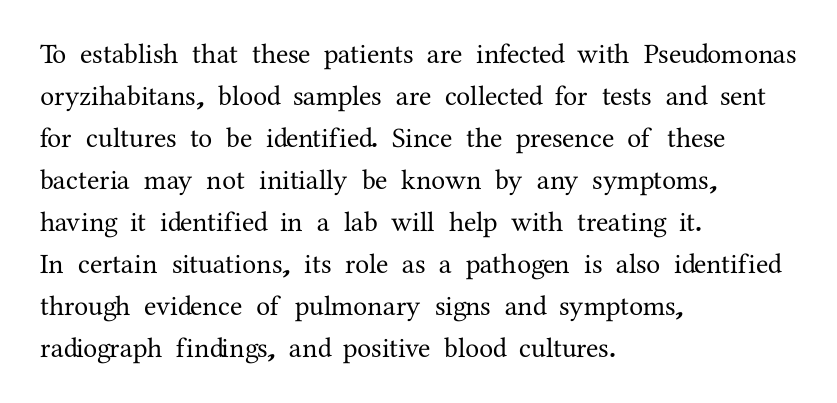
{"serif": "yes", "italic": "no", "width": "normal", "stroke_contrast": "medium", "x_height": "medium", "monospaced": "no", "underline": "no", "align": "left", "line_spacing": "normal", "line_spacing_ratio": 1.5, "letter_spacing": "normal", "letter_spacing_em": 0.0, "glyph_px": 28}
